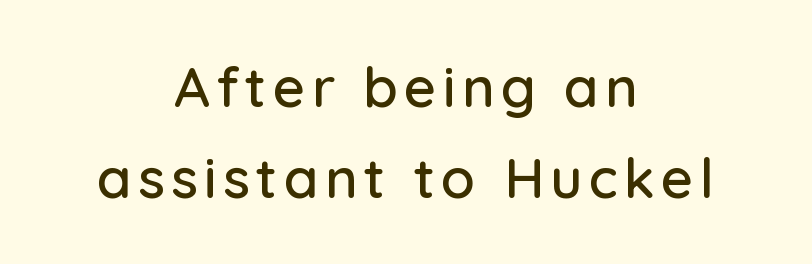
{"serif": "no", "italic": "no", "width": "normal", "stroke_contrast": "low", "x_height": "medium", "monospaced": "no", "underline": "no", "align": "center", "line_spacing": "normal", "line_spacing_ratio": 1.63, "glyph_px": 56}
